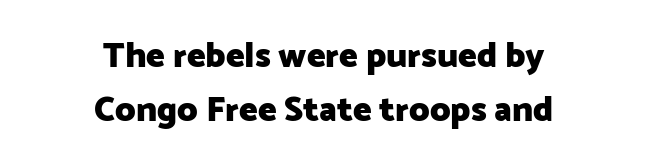
{"serif": "no", "italic": "no", "bold": "yes", "weight": "heavy", "width": "normal", "stroke_contrast": "low", "x_height": "medium", "monospaced": "no", "underline": "no", "align": "center", "line_spacing": "normal", "line_spacing_ratio": 1.53, "letter_spacing": "normal", "letter_spacing_em": 0.0, "glyph_px": 35}
